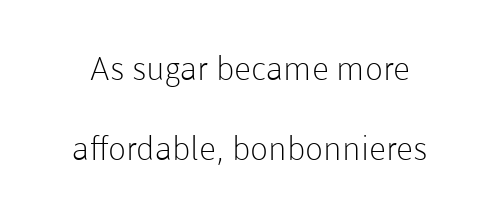
{"serif": "no", "italic": "no", "bold": "no", "weight": "light", "width": "normal", "stroke_contrast": "low", "x_height": "medium", "monospaced": "no", "underline": "no", "line_spacing": "loose", "line_spacing_ratio": 2.41, "letter_spacing": "normal", "letter_spacing_em": 0.0, "glyph_px": 33}
